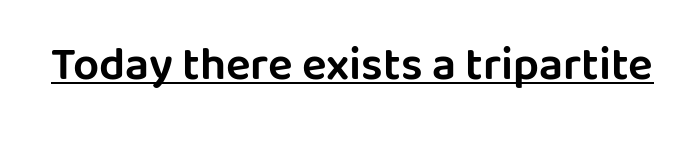
{"serif": "no", "italic": "no", "width": "normal", "stroke_contrast": "low", "x_height": "large", "monospaced": "no", "underline": "yes", "letter_spacing": "normal", "letter_spacing_em": 0.0, "glyph_px": 46}
